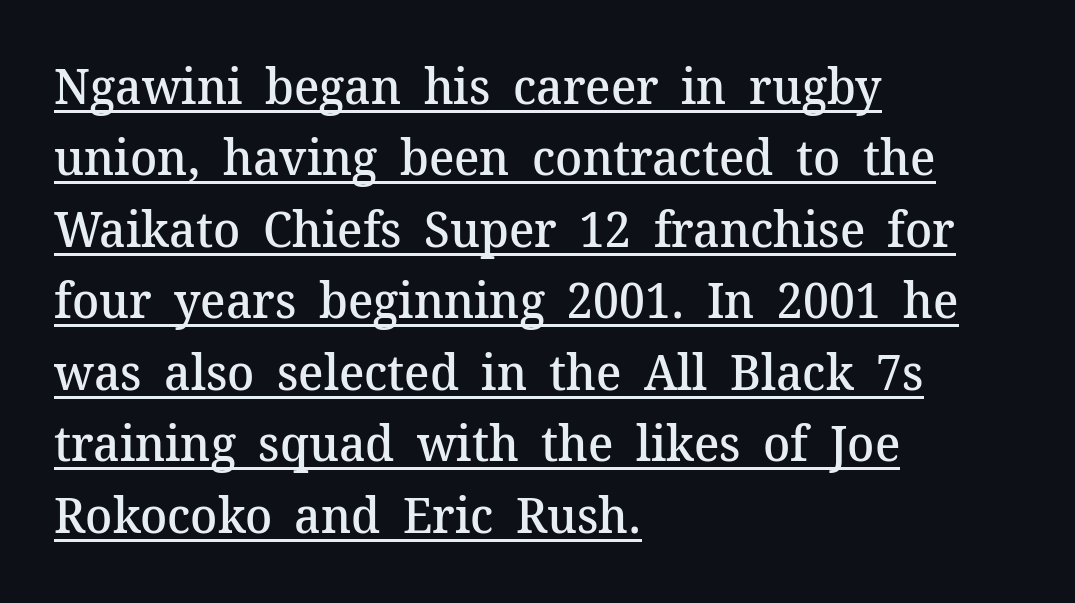
Q: Is the text bold? A: Semi-bold.
Q: Is the text italic (slanted)? A: No, it is upright.
Q: Is the typeface a serif or a sans-serif typeface? A: Serif.
Q: Is the text underlined? A: Yes.
Q: How is the paragraph aligned? A: Left-aligned.
Q: Is the spacing between letters normal or unusually wide? A: Normal.
Q: Is the spacing between lines tight, normal or loose? A: Normal.
Q: Width (condensed, normal, or wide)? A: Normal.
Q: Stroke contrast? A: Medium.
Q: x-height? A: Medium.
Q: Monospaced? A: No.
